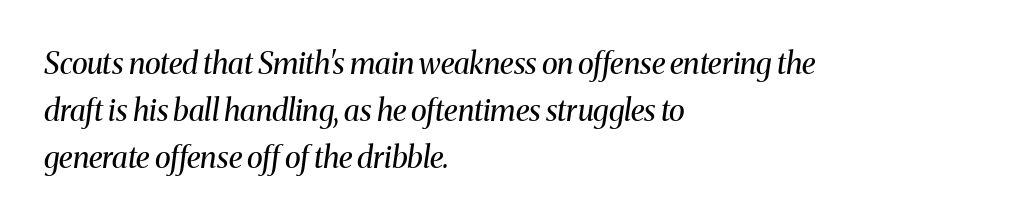
Q: Is the text bold? A: No.
Q: Is the text italic (slanted)? A: Yes, it leans right by about 8 degrees.
Q: Is the typeface a serif or a sans-serif typeface? A: Serif.
Q: Is the text underlined? A: No.
Q: How is the paragraph aligned? A: Left-aligned.
Q: Is the spacing between letters normal or unusually wide? A: Normal.
Q: Is the spacing between lines tight, normal or loose? A: Normal.
Q: Width (condensed, normal, or wide)? A: Normal.
Q: Stroke contrast? A: Medium.
Q: x-height? A: Medium.
Q: Monospaced? A: No.
